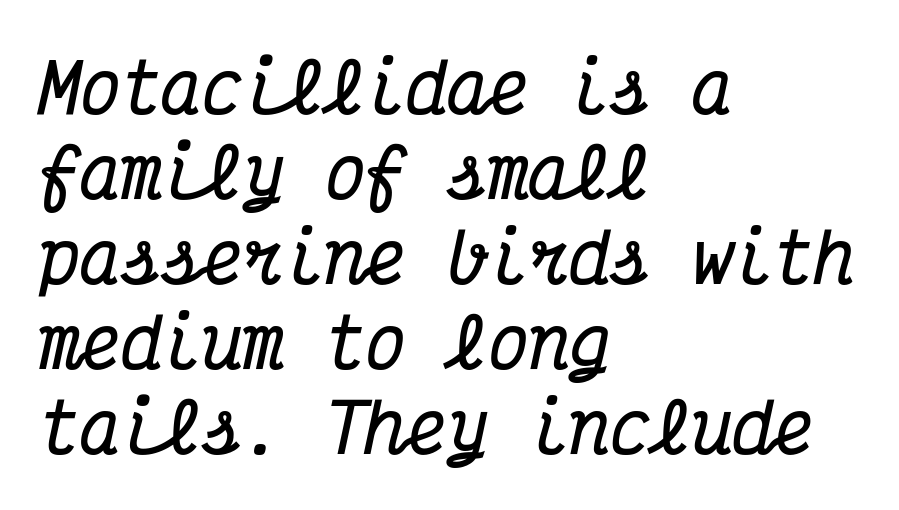
Standard letterfit; no display-style spreading of the glyphs. This sample uses a serif face. What's the leading like? Ordinary, nothing unusual. The passage shown is emphatically bold. The lettering tilts uniformly, giving the passage an italic look. The passage is arranged the way most books set body copy — flush left.
